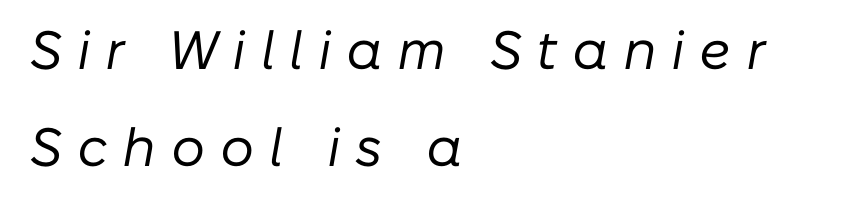
Layout note: lines flush left. Proportional: the letters do not fall into vertical columns. You can tell it's italic because the verticals aren't actually vertical. This rendering widens character spacing well past its baseline value.
